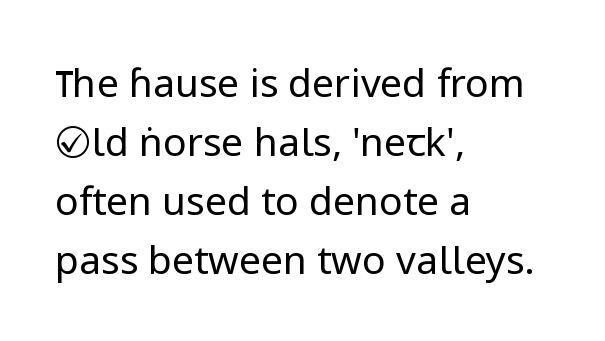
Check where the strokes stop: nothing finishes them off — pure sans. Short note: letters normally spaced. Compared with a typical body face, this is equally light or lighter still. Characters remain perfectly vertical along every line. Each row of text sits above clean, open space.
